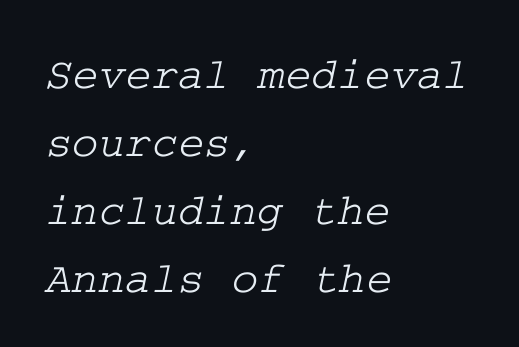
The image shows 45 px wide serif type; set left-aligned, normal line spacing (1.51x), normal letter spacing, not underlined; low stroke contrast and a medium x-height.
